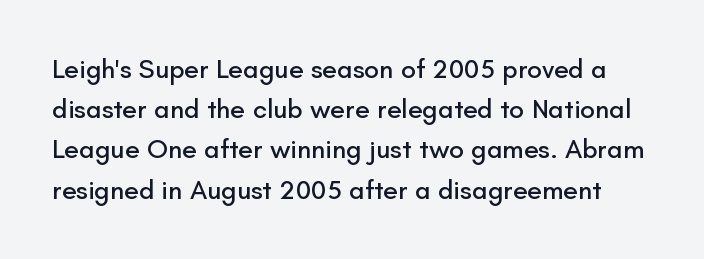
{"italic": "no", "underline": "no", "line_spacing": "normal", "line_spacing_ratio": 1.49, "letter_spacing": "normal", "letter_spacing_em": 0.0, "glyph_px": 27}
